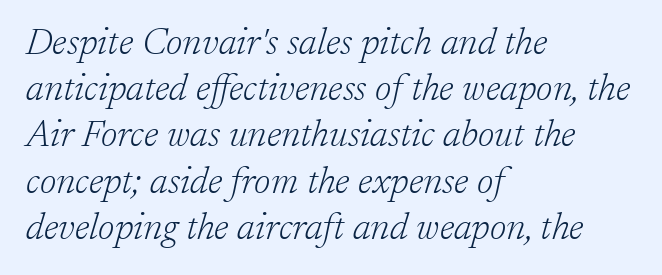
The image shows 37 px light serif type, italic (leaning right); set left-aligned, normal line spacing (1.25x), normal letter spacing, not underlined; low stroke contrast and a medium x-height.
